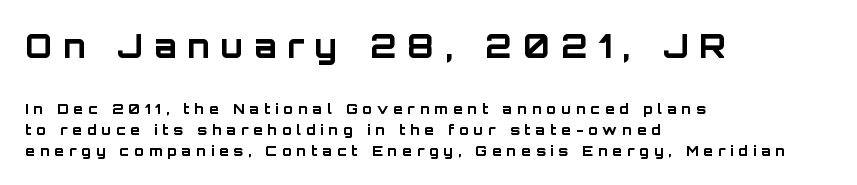
The image shows 32 px bold sans-serif type, upright; set left-aligned, normal line spacing (1.5x), unusually wide letter spacing (+0.35 em), not underlined; the first (top) block is 2.29x larger; low stroke contrast and a large x-height.
